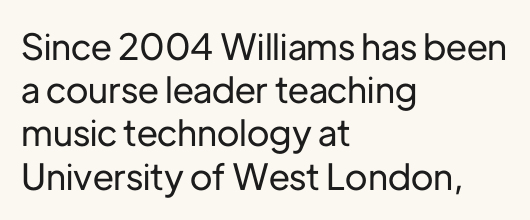
The image shows 36 px sans-serif type, upright; set left-aligned, line spacing 1.2x, normal letter spacing, not underlined; low stroke contrast and a medium x-height.
